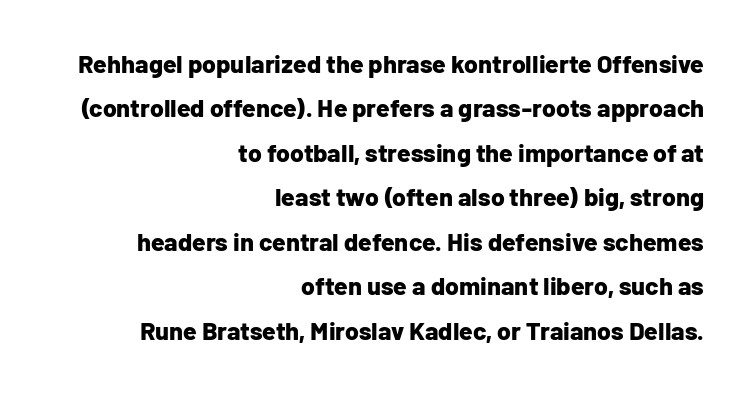
{"italic": "no", "bold": "yes", "underline": "no", "align": "right", "line_spacing_ratio": 1.78, "letter_spacing": "normal", "letter_spacing_em": 0.0, "glyph_px": 25}
